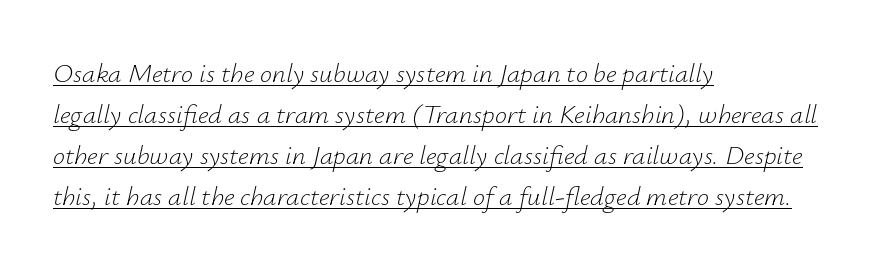
{"italic": "yes", "lean": "right", "slant_degrees": 12, "bold": "no", "underline": "yes", "align": "left", "line_spacing": "normal", "line_spacing_ratio": 1.52, "letter_spacing": "normal", "letter_spacing_em": 0.0, "glyph_px": 27}
